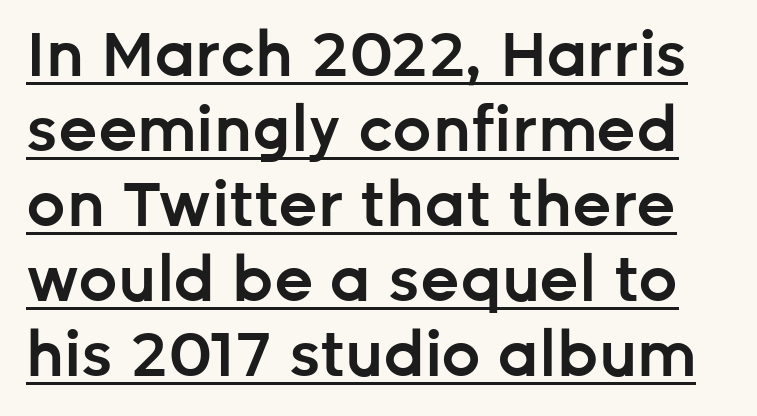
The image shows 62 px semibold sans-serif type, upright; set line spacing 1.21x, normal letter spacing, underlined; low stroke contrast and a medium x-height.
